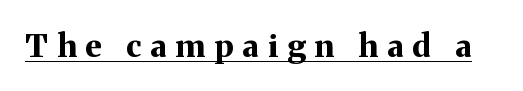
Small tapered or slab feet sit at the stroke ends, so this counts as serif. A typesetter would call this proportional, since set widths differ per character. Decoration check: the copy is underlined. The glyphs have the mass of a bold cut. These lines have a slow, spaced-out rhythm from letter to letter.
